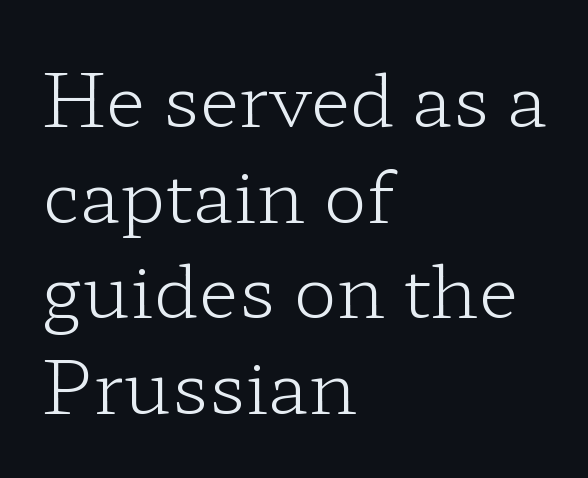
The image shows 73 px light, wide serif type, upright; set left-aligned, normal line spacing (1.31x), normal letter spacing, not underlined; low stroke contrast and a medium x-height.
